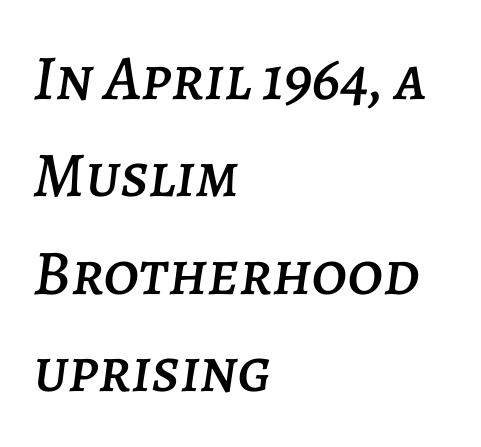
Letters rest on an invisible, unmarked baseline. Short and long lines alike share a common starting point at left. The horizontal fit of the characters is conventional and even. Varying glyph widths throughout — classic text-font behaviour. This sample uses an oblique cut, with every glyph tilted off the vertical.
